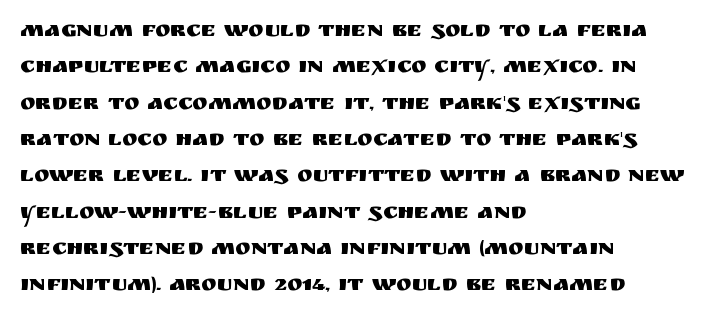
Q: Is the text italic (slanted)? A: No, it is upright.
Q: Is the text underlined? A: No.
Q: How is the paragraph aligned? A: Left-aligned.
Q: Is the spacing between letters normal or unusually wide? A: Normal.
Q: Is the spacing between lines tight, normal or loose? A: Normal.
